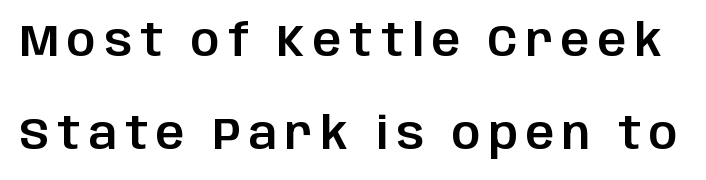
The image shows 45 px sans-serif type, upright; set loose line spacing (2.06x), not underlined; low stroke contrast and a large x-height.
